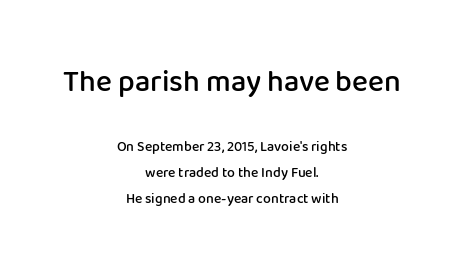
{"serif": "no", "italic": "no", "bold": "semi", "weight": "semibold", "width": "normal", "stroke_contrast": "low", "x_height": "medium", "monospaced": "no", "underline": "no", "align": "center", "line_spacing_ratio": 1.85, "letter_spacing": "normal", "letter_spacing_em": 0.0, "larger_block": "first", "size_ratio": 2.14, "glyph_px": 30}
